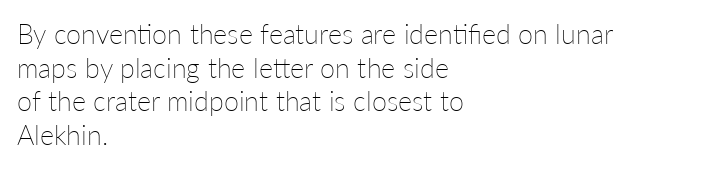
Q: Is the text bold? A: No.
Q: Is the text italic (slanted)? A: No, it is upright.
Q: Is the text underlined? A: No.
Q: How is the paragraph aligned? A: Left-aligned.
Q: Is the spacing between letters normal or unusually wide? A: Normal.
Q: Is the spacing between lines tight, normal or loose? A: Normal.
